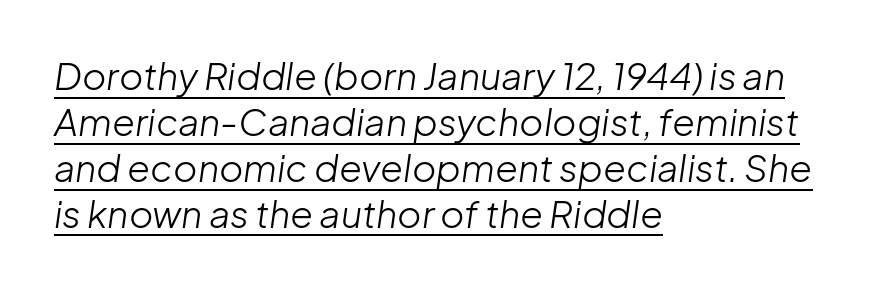
Every character sits at an angle, as italics do. The typeface has the unassuming heft of standard copy or less. This sample is left-justified, so line endings fall wherever the words run out. You could not count columns in this text — the font is proportionally spaced. Caption: standard tracking, unaltered.
